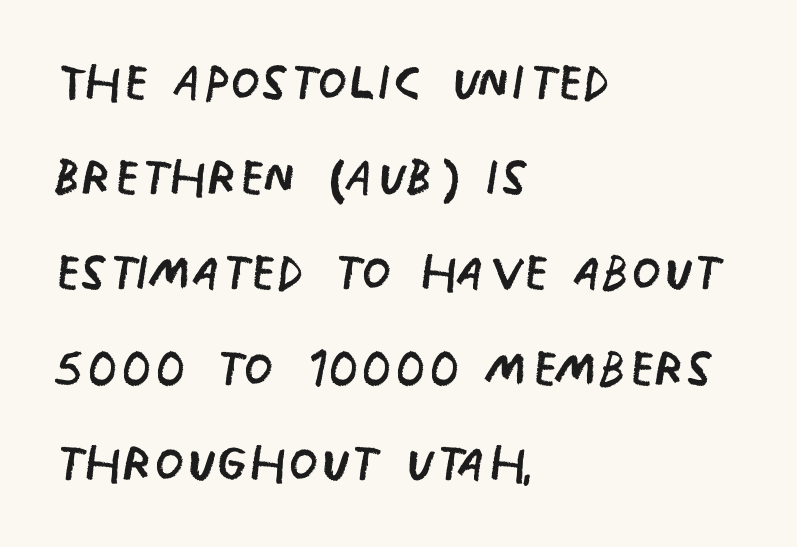
Q: Is the text bold? A: No.
Q: Is the typeface a serif or a sans-serif typeface? A: Sans-serif.
Q: Is the text underlined? A: No.
Q: How is the paragraph aligned? A: Left-aligned.
Q: Is the spacing between letters normal or unusually wide? A: Normal.
Q: Is the spacing between lines tight, normal or loose? A: Normal.
Q: Width (condensed, normal, or wide)? A: Condensed.
Q: Stroke contrast? A: Low.
Q: x-height? A: Large.
Q: Monospaced? A: No.
